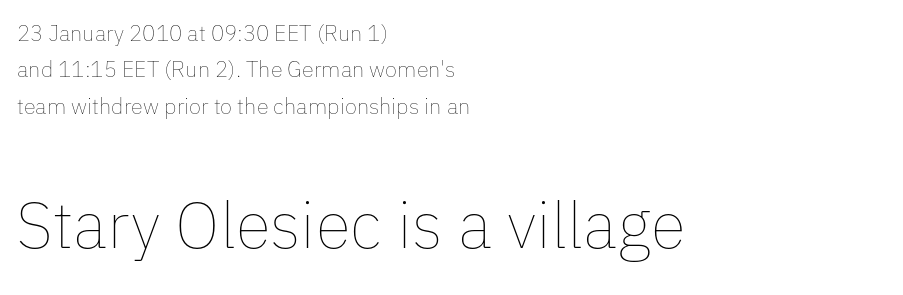
Anything drawn beneath the words? Only blank space. Stroke mass is kept to a normal reading level or below. Character widths vary here, with narrow letters taking less room than wide ones. Whoever set this made the second block the dominant, larger element. The rendering keeps characters at their native spacing. Regarding leading, the lines here are spaced in the standard way.
